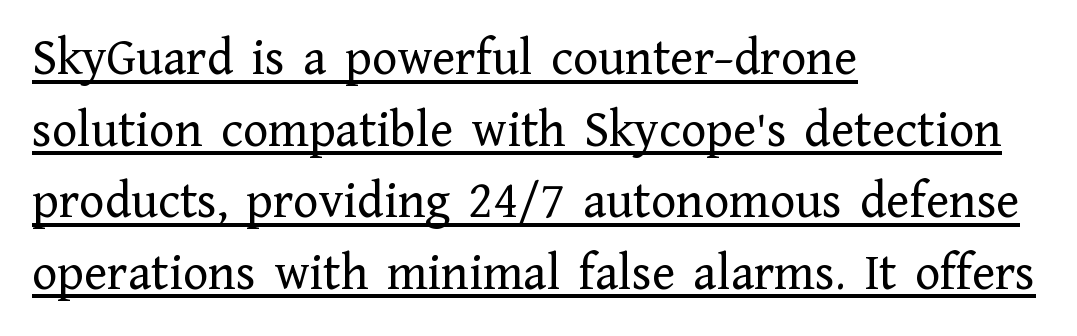
These lines stack with their left ends in a neat column. These lines were composed using upright roman letters. Every word sits above its own underline. To sum up the face: it has serifs. This sample has the flowing, uneven cadence of proportional lettering.
